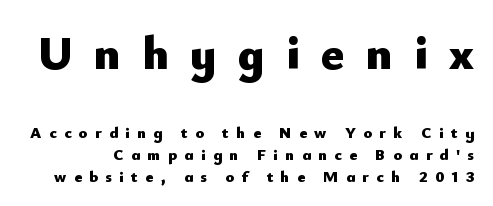
{"serif": "no", "italic": "no", "bold": "yes", "weight": "heavy", "width": "normal", "stroke_contrast": "low", "x_height": "small", "monospaced": "no", "underline": "no", "line_spacing": "normal", "line_spacing_ratio": 1.37, "letter_spacing": "wide", "letter_spacing_em": 0.46, "larger_block": "first", "size_ratio": 2.94, "glyph_px": 47}
